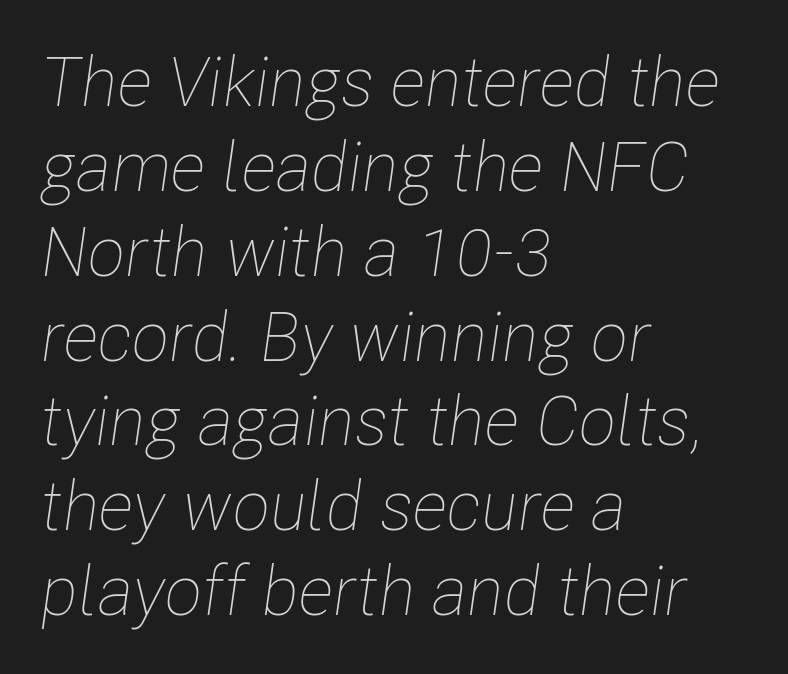
The image shows 69 px thin, condensed type, italic (leaning right); set left-aligned, line spacing 1.23x, normal letter spacing, not underlined; low stroke contrast and a medium x-height.
